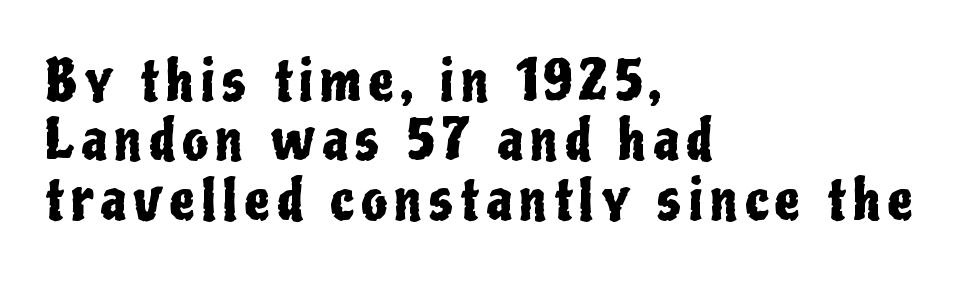
Q: Is the text italic (slanted)? A: No, it is upright.
Q: Is the typeface a serif or a sans-serif typeface? A: Sans-serif.
Q: Is the text underlined? A: No.
Q: How is the paragraph aligned? A: Left-aligned.
Q: Is the spacing between lines tight, normal or loose? A: Tight.
Q: Width (condensed, normal, or wide)? A: Condensed.
Q: Stroke contrast? A: Low.
Q: x-height? A: Medium.
Q: Monospaced? A: No.
